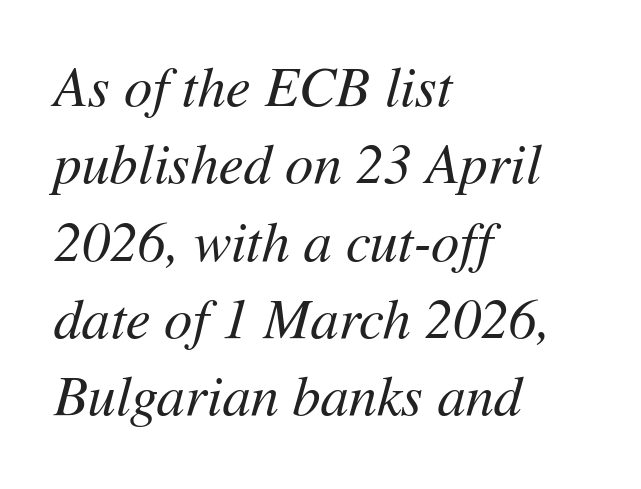
Baseline-to-baseline distance is the conventional proportion of letter height. Stroke thickness stays within the range of a standard reading face or lighter. This sample is left-justified, so line endings fall wherever the words run out. Slant detected: the letters are inclined.
